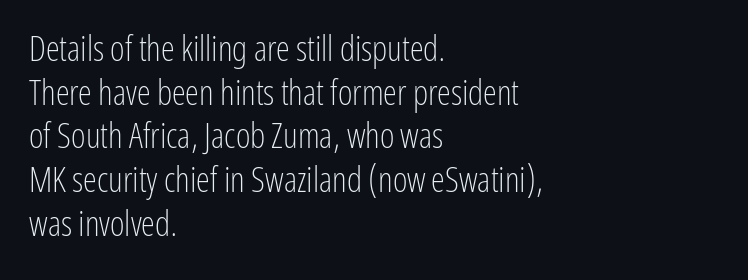
{"serif": "no", "italic": "no", "bold": "no", "weight": "light", "width": "condensed", "stroke_contrast": "low", "x_height": "medium", "monospaced": "no", "underline": "no", "align": "left", "line_spacing": "normal", "line_spacing_ratio": 1.25, "letter_spacing": "normal", "letter_spacing_em": 0.0, "glyph_px": 35}
